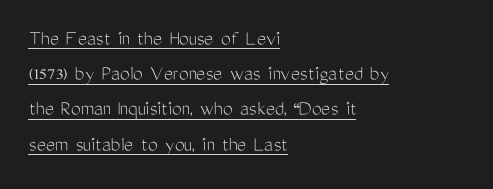
Default kerning and tracking; the words read as compact shapes. If you drew a ruler down the left edge, every line would touch it. Evenly set lines give the paragraph a standard silhouette. This is underlined copy, the kind a proofreader might mark for attention. Is this a heavy cut? Hardly; it is regular or lighter.
